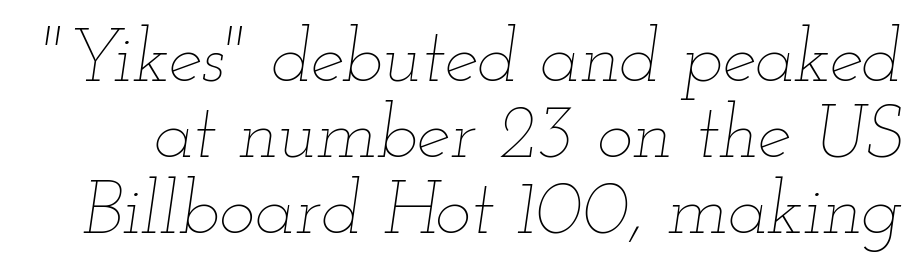
Nothing heavy about these letters — not bold at all. Look at the tracking — it's just the regular setting, nothing added. Leading is clearly below the norm, producing a dense column. This sample has the flowing, uneven cadence of proportional lettering. Does the lettering tilt? It does — this is italic. Bare-footed words on every line.
